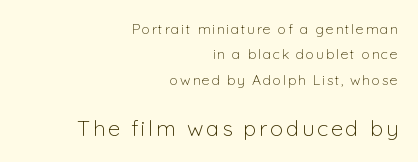
Q: Is the text bold? A: No.
Q: Is the text italic (slanted)? A: No, it is upright.
Q: Is the text underlined? A: No.
Q: How is the paragraph aligned? A: Right-aligned.
Q: Which block of text is set in a larger size, the first (top) or the second (bottom)? A: The second (bottom) one.
